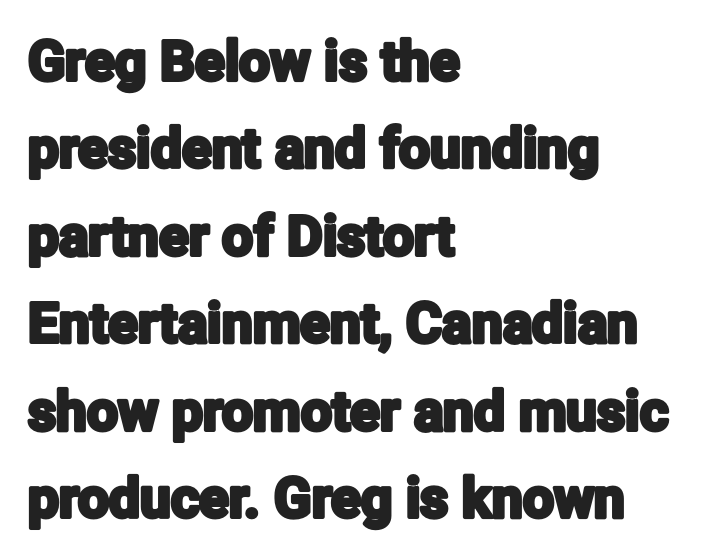
{"serif": "no", "italic": "no", "width": "condensed", "stroke_contrast": "low", "x_height": "medium", "monospaced": "no", "underline": "no", "align": "left", "line_spacing": "normal", "line_spacing_ratio": 1.59, "letter_spacing": "normal", "letter_spacing_em": 0.0, "glyph_px": 55}
